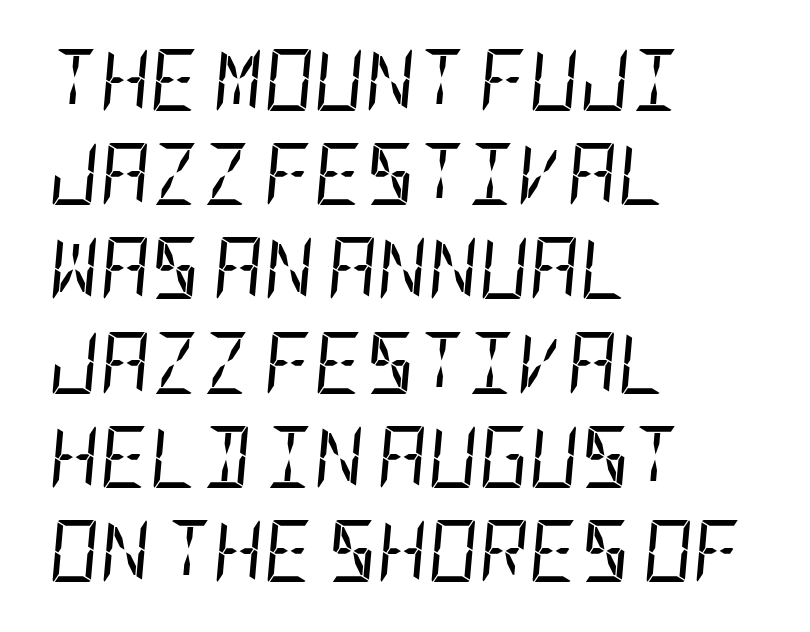
Q: Is the text bold? A: No.
Q: Is the text italic (slanted)? A: Yes, it leans right by about 5 degrees.
Q: Is the text underlined? A: No.
Q: How is the paragraph aligned? A: Left-aligned.
Q: Is the spacing between letters normal or unusually wide? A: Normal.
Q: Is the spacing between lines tight, normal or loose? A: Normal.
Q: Width (condensed, normal, or wide)? A: Condensed.
Q: Stroke contrast? A: Low.
Q: x-height? A: Large.
